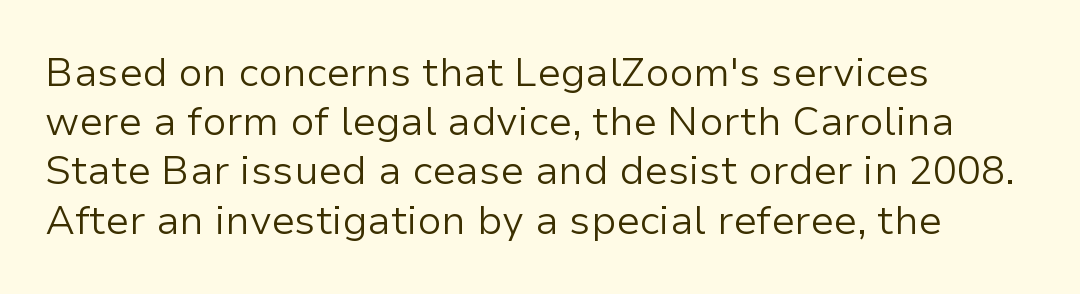
The image shows 40 px light sans-serif type, upright; set left-aligned, line spacing 1.23x, normal letter spacing, not underlined; low stroke contrast and a medium x-height.
